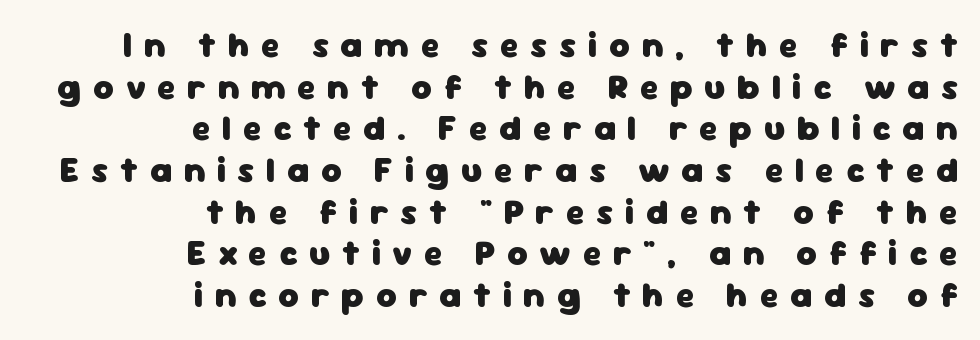
Notice how thick the strokes are: this is what a full bold looks like. Underline: absent. Typeset ragged left — the right edge is the straight one. Vertical strokes here are truly vertical. Observe the wide spacing: letters keep a clear distance from each other. The passage shown is typeset with a sans-serif family.
